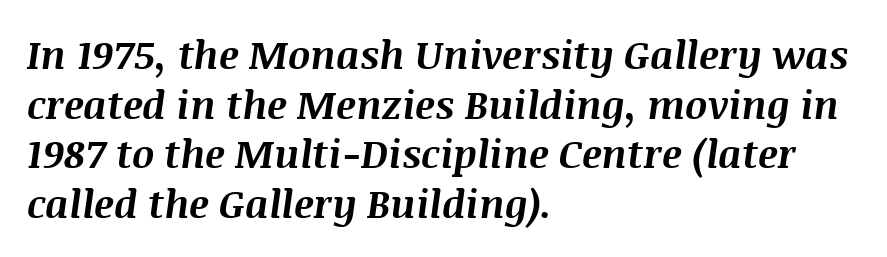
The image shows 39 px bold type, italic (leaning right); set left-aligned, normal line spacing (1.27x), normal letter spacing, not underlined; medium stroke contrast and a large x-height.
